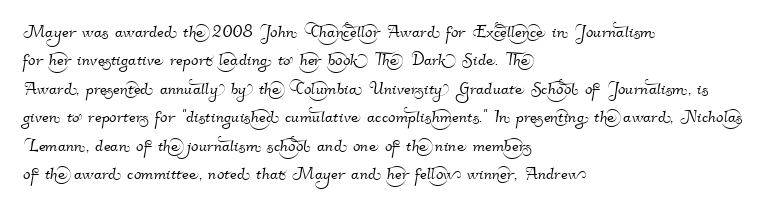
Successive baselines arrive at the customary interval. Spacing between characters is what you'd get straight out of the box. Teacher's note: observe the even left margin — that is flush-left alignment. Has an underline been added? It has not.
